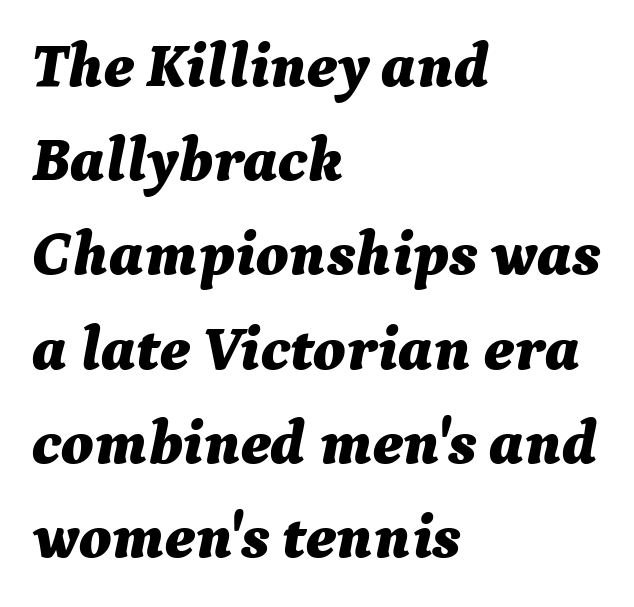
One-word summary of the alignment: left. No extra tracking has been applied to these lines. If you drew a line through each stem, it would be angled. These lines are rendered in a variable-pitch font. Successive baselines arrive at the customary interval.
